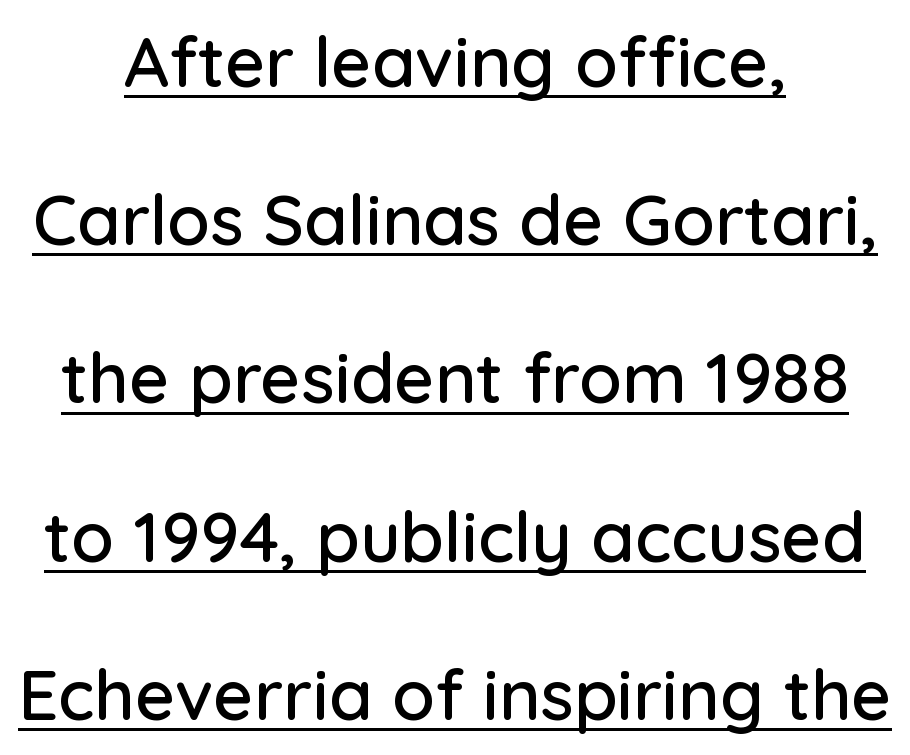
Q: Is the text italic (slanted)? A: No, it is upright.
Q: Is the typeface a serif or a sans-serif typeface? A: Sans-serif.
Q: Is the text underlined? A: Yes.
Q: How is the paragraph aligned? A: Centered.
Q: Is the spacing between letters normal or unusually wide? A: Normal.
Q: Is the spacing between lines tight, normal or loose? A: Loose.
Q: Width (condensed, normal, or wide)? A: Normal.
Q: Stroke contrast? A: Low.
Q: x-height? A: Medium.
Q: Monospaced? A: No.
